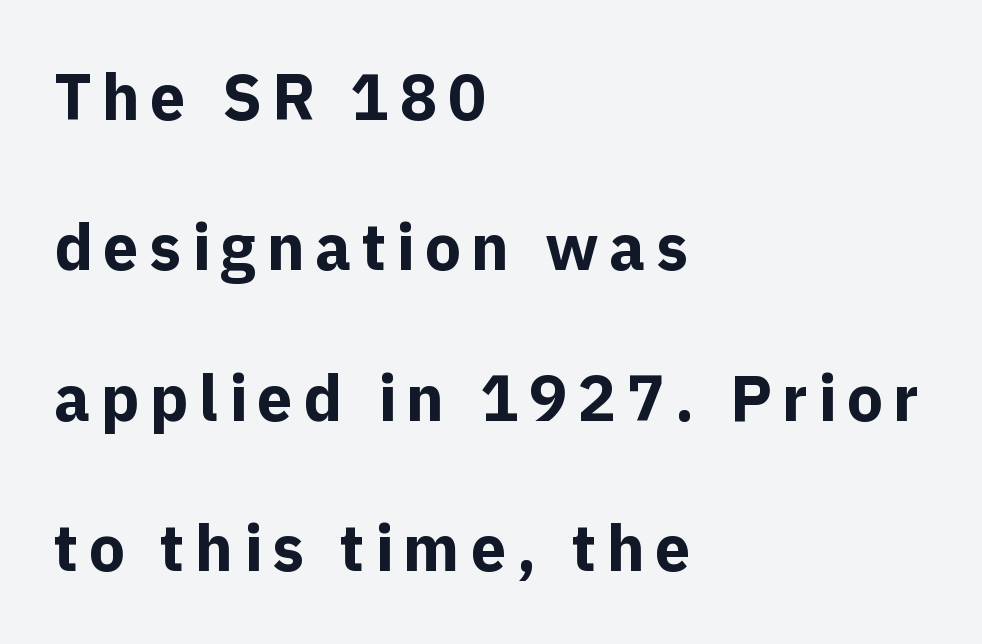
Q: Is the text bold? A: Yes.
Q: Is the text italic (slanted)? A: No, it is upright.
Q: Is the typeface a serif or a sans-serif typeface? A: Sans-serif.
Q: Is the text underlined? A: No.
Q: How is the paragraph aligned? A: Left-aligned.
Q: Is the spacing between lines tight, normal or loose? A: Loose.
Q: Width (condensed, normal, or wide)? A: Normal.
Q: x-height? A: Medium.
Q: Monospaced? A: No.
